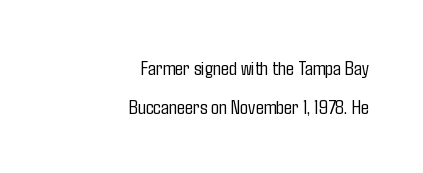
The font is comparable to plain body text, perhaps lighter. This rendering uses right alignment, leaving the left contour irregular. This rendering leaves character spacing at its baseline value. Honestly, there is no underline to notice here at all.
